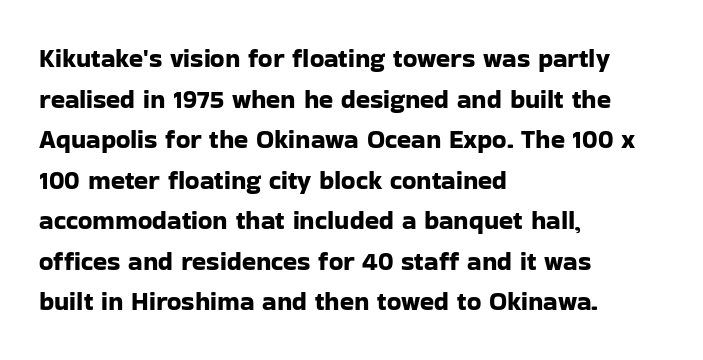
Q: Is the text italic (slanted)? A: No, it is upright.
Q: Is the text underlined? A: No.
Q: How is the paragraph aligned? A: Left-aligned.
Q: Is the spacing between letters normal or unusually wide? A: Normal.
Q: Is the spacing between lines tight, normal or loose? A: Normal.
